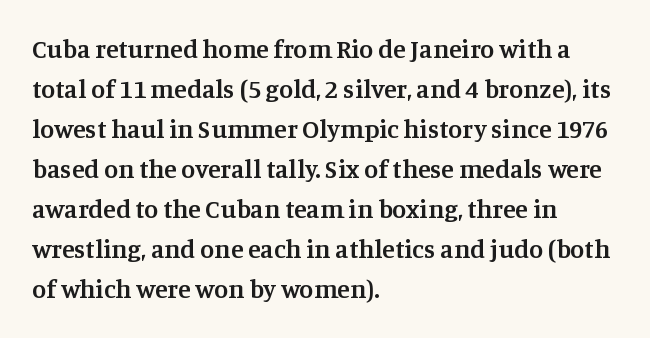
{"italic": "no", "bold": "semi", "underline": "no", "align": "left", "line_spacing": "normal", "line_spacing_ratio": 1.54, "letter_spacing": "normal", "letter_spacing_em": 0.0, "glyph_px": 26}
